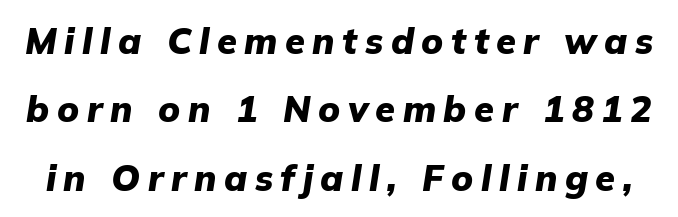
The area under the type is left untouched. Italic: yes, the glyphs are oblique. Characters follow at a spacing far wider than the type designer built in. Every letter is thick-stroked: bold, no question. A typesetter would call this leading open, well beyond the default.
